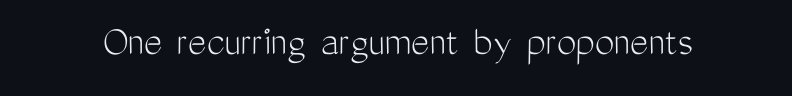
Q: Is the text bold? A: No.
Q: Is the text italic (slanted)? A: No, it is upright.
Q: Is the typeface a serif or a sans-serif typeface? A: Sans-serif.
Q: Is the text underlined? A: No.
Q: Is the spacing between letters normal or unusually wide? A: Normal.
Q: Width (condensed, normal, or wide)? A: Condensed.
Q: Stroke contrast? A: Medium.
Q: x-height? A: Medium.
Q: Monospaced? A: No.
